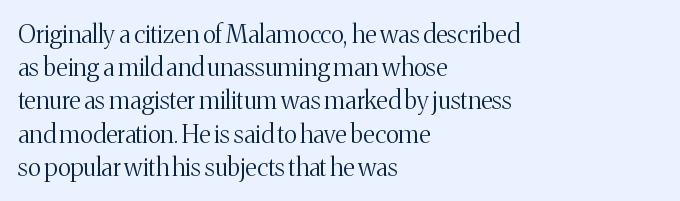
{"italic": "no", "bold": "no", "underline": "no", "align": "left", "line_spacing": "normal", "line_spacing_ratio": 1.33, "letter_spacing": "normal", "letter_spacing_em": 0.0, "glyph_px": 25}
